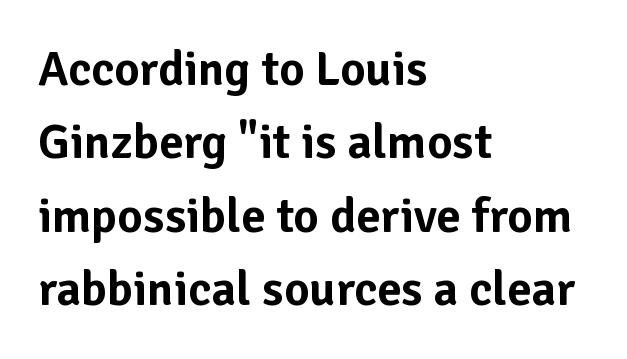
Q: Is the text italic (slanted)? A: No, it is upright.
Q: Is the typeface a serif or a sans-serif typeface? A: Sans-serif.
Q: Is the text underlined? A: No.
Q: How is the paragraph aligned? A: Left-aligned.
Q: Is the spacing between letters normal or unusually wide? A: Normal.
Q: Is the spacing between lines tight, normal or loose? A: Normal.
Q: Width (condensed, normal, or wide)? A: Normal.
Q: Stroke contrast? A: Low.
Q: x-height? A: Medium.
Q: Monospaced? A: No.
